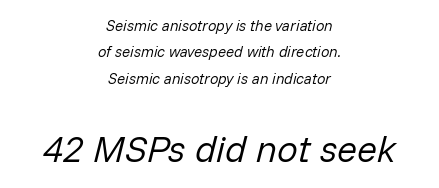
No word sits above an underline. These two chunks differ in scale, with the bottom chunk taking the larger measure. A typesetter would mark this as italic. Each line is balanced around a shared central axis. Honestly, the letter spacing is just normal — you wouldn't notice it.
